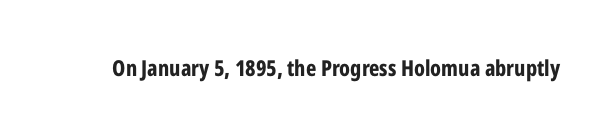
Q: Is the text bold? A: Yes.
Q: Is the text italic (slanted)? A: No, it is upright.
Q: Is the text underlined? A: No.
Q: Is the spacing between letters normal or unusually wide? A: Normal.
